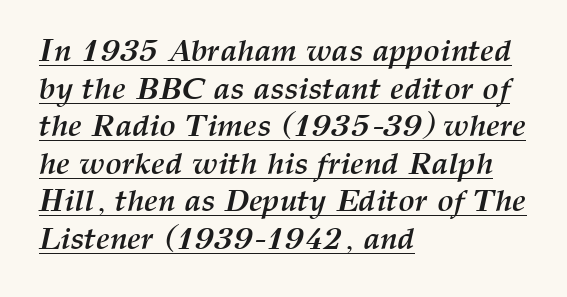
{"italic": "yes", "lean": "right", "slant_degrees": 12, "bold": "yes", "weight": "semibold", "width": "normal", "stroke_contrast": "medium", "x_height": "medium", "monospaced": "no", "underline": "yes", "align": "left", "line_spacing_ratio": 1.21, "letter_spacing": "normal", "letter_spacing_em": 0.0, "glyph_px": 31}
